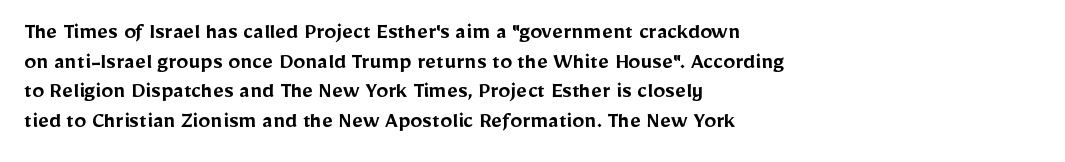
A bare baseline throughout the passage. Compared with a centered layout, this one pins lines to the left instead. This is moderately heavy type, rendered in semibold. The letters sit at their default tracking, neither squeezed nor spread. This sample uses an upright cut, with every glyph sitting square on the baseline.
